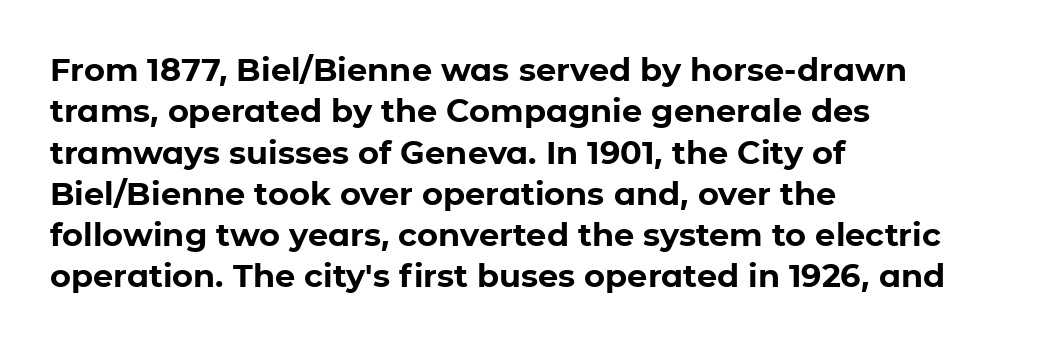
The image shows 32 px bold sans-serif type, upright; set left-aligned, normal line spacing (1.29x), normal letter spacing, not underlined; low stroke contrast and a medium x-height.
